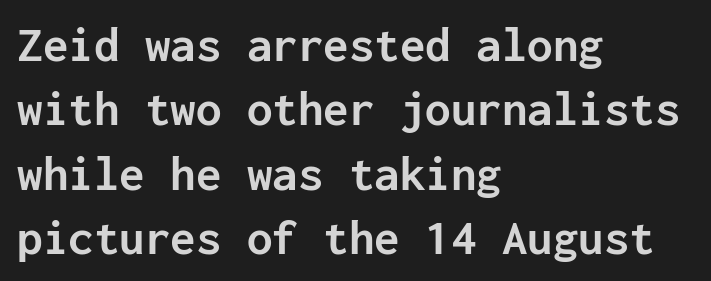
Ascenders rise straight up at ninety degrees. The foot of each line stays bare and open. Think of a typewriter: that constant character pitch is what you see here. The rendering anchors every line to the left-hand side. Pretty heavy lettering here — definitely bold.
